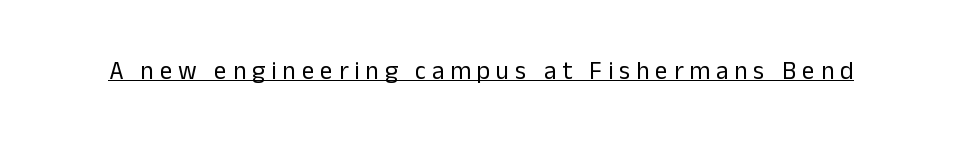
Q: Is the text bold? A: No.
Q: Is the text italic (slanted)? A: No, it is upright.
Q: Is the text underlined? A: Yes.
Q: Is the spacing between letters normal or unusually wide? A: Unusually wide.
